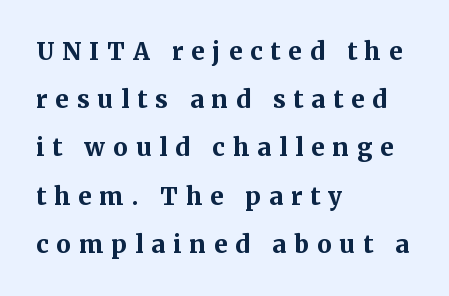
The image shows 24 px bold type, upright; set left-aligned, loose line spacing (2.01x), unusually wide letter spacing (+0.34 em), not underlined.
